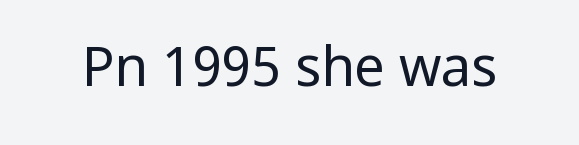
Do the characters align in a grid? No, the font is proportional. Posture: straight, roman, zero tilt. The gap between lines stays unmarked. Each letter's strokes conclude bluntly, with no projecting serifs. The letters sit at their default tracking, neither squeezed nor spread. No chunkiness to these letters — they're not bold.
